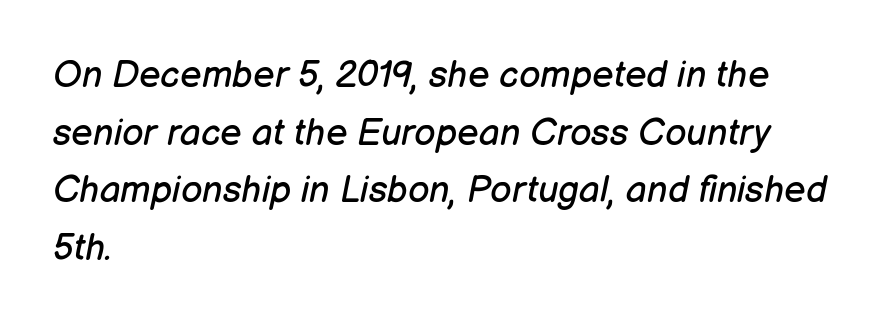
Q: Is the text bold? A: No.
Q: Is the text italic (slanted)? A: Yes, it leans right by about 12 degrees.
Q: Is the text underlined? A: No.
Q: How is the paragraph aligned? A: Left-aligned.
Q: Is the spacing between letters normal or unusually wide? A: Normal.
Q: Is the spacing between lines tight, normal or loose? A: Normal.
Q: Width (condensed, normal, or wide)? A: Normal.
Q: Stroke contrast? A: Low.
Q: x-height? A: Medium.
Q: Monospaced? A: No.
